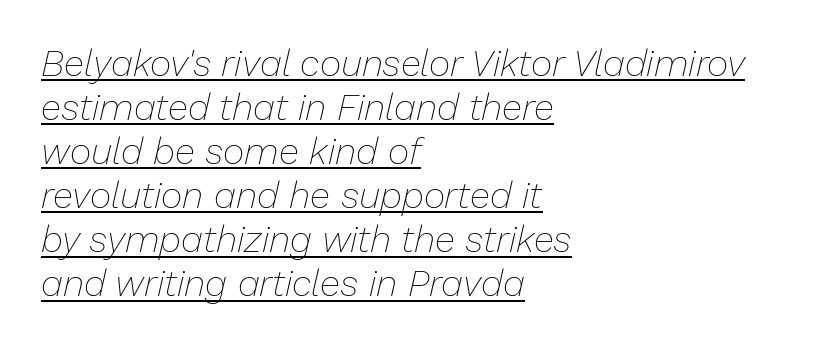
Q: Is the text bold? A: No.
Q: Is the text italic (slanted)? A: Yes, it leans right by about 13 degrees.
Q: Is the text underlined? A: Yes.
Q: How is the paragraph aligned? A: Left-aligned.
Q: Is the spacing between letters normal or unusually wide? A: Normal.
Q: Width (condensed, normal, or wide)? A: Normal.
Q: Stroke contrast? A: Low.
Q: x-height? A: Medium.
Q: Monospaced? A: No.
